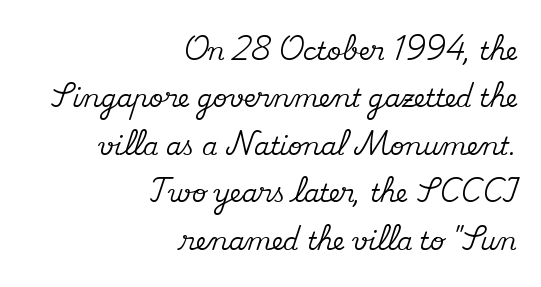
Q: Is the text italic (slanted)? A: Yes.
Q: Is the text underlined? A: No.
Q: How is the paragraph aligned? A: Right-aligned.
Q: Is the spacing between letters normal or unusually wide? A: Normal.
Q: Is the spacing between lines tight, normal or loose? A: Loose.
